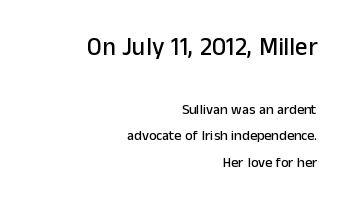
Q: Is the text italic (slanted)? A: No, it is upright.
Q: Is the text underlined? A: No.
Q: How is the paragraph aligned? A: Right-aligned.
Q: Is the spacing between letters normal or unusually wide? A: Normal.
Q: Which block of text is set in a larger size, the first (top) or the second (bottom)? A: The first (top) one.
